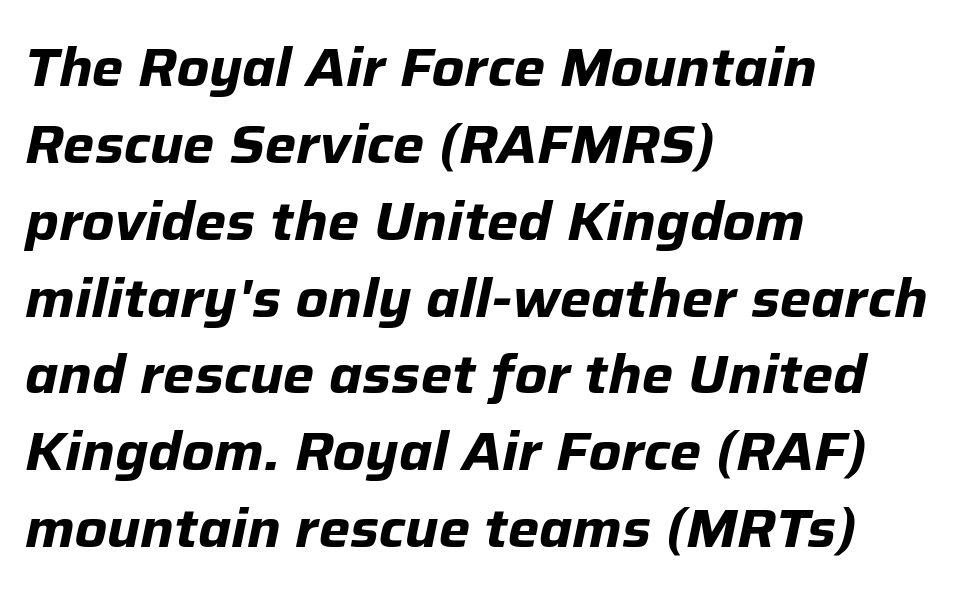
{"italic": "yes", "lean": "right", "slant_degrees": 12, "bold": "yes", "weight": "bold", "width": "normal", "stroke_contrast": "low", "x_height": "medium", "monospaced": "no", "underline": "no", "align": "left", "line_spacing": "normal", "line_spacing_ratio": 1.45, "letter_spacing": "normal", "letter_spacing_em": 0.0, "glyph_px": 53}
